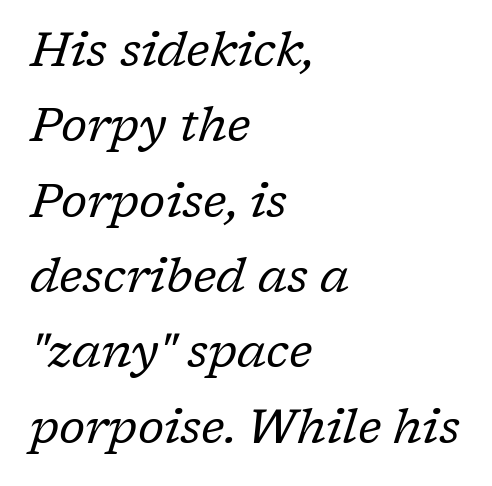
{"serif": "yes", "italic": "yes", "lean": "right", "slant_degrees": 17, "bold": "no", "weight": "regular", "width": "normal", "stroke_contrast": "low", "x_height": "medium", "monospaced": "no", "underline": "no", "align": "left", "line_spacing": "normal", "line_spacing_ratio": 1.57, "letter_spacing": "normal", "letter_spacing_em": 0.0, "glyph_px": 48}
